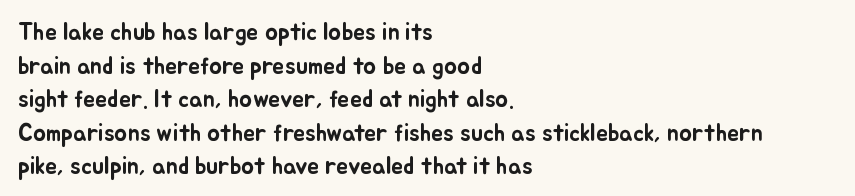
Leading matches the norm, producing a regular column. Every stem runs plumb, perpendicular to the baseline. Underline: absent. In CSS terms this would be text-align: left. Here the glyphs are tracked normally, forming tight word shapes.
